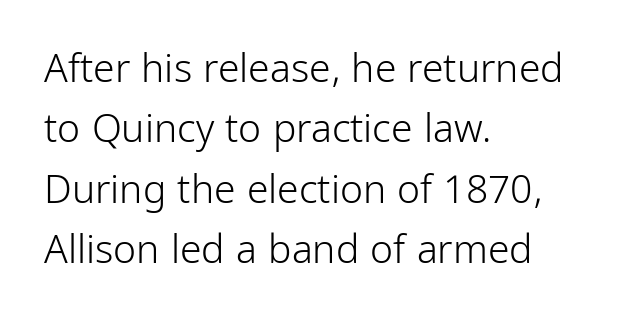
The image shows 39 px light, condensed sans-serif type, upright; set left-aligned, normal line spacing (1.55x), normal letter spacing, not underlined; low stroke contrast and a medium x-height.
